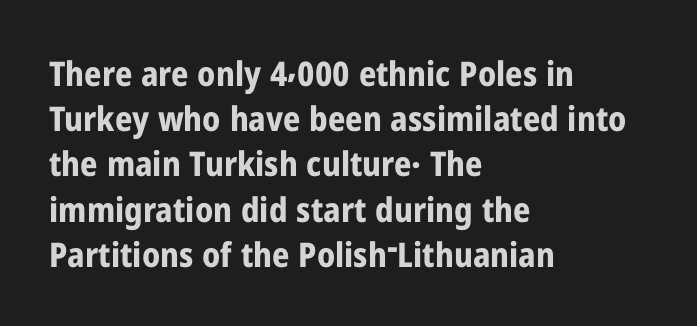
{"serif": "no", "italic": "no", "bold": "yes", "weight": "bold", "width": "condensed", "stroke_contrast": "low", "x_height": "medium", "monospaced": "no", "underline": "no", "align": "left", "line_spacing": "normal", "line_spacing_ratio": 1.33, "letter_spacing": "normal", "letter_spacing_em": 0.0, "glyph_px": 34}
